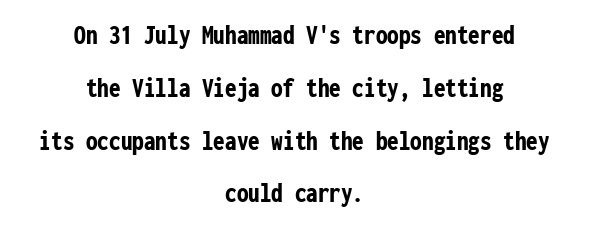
{"serif": "no", "italic": "no", "bold": "yes", "weight": "semibold", "width": "condensed", "stroke_contrast": "low", "x_height": "medium", "monospaced": "yes", "underline": "no", "align": "center", "line_spacing_ratio": 1.82, "letter_spacing": "normal", "letter_spacing_em": 0.0, "glyph_px": 29}
